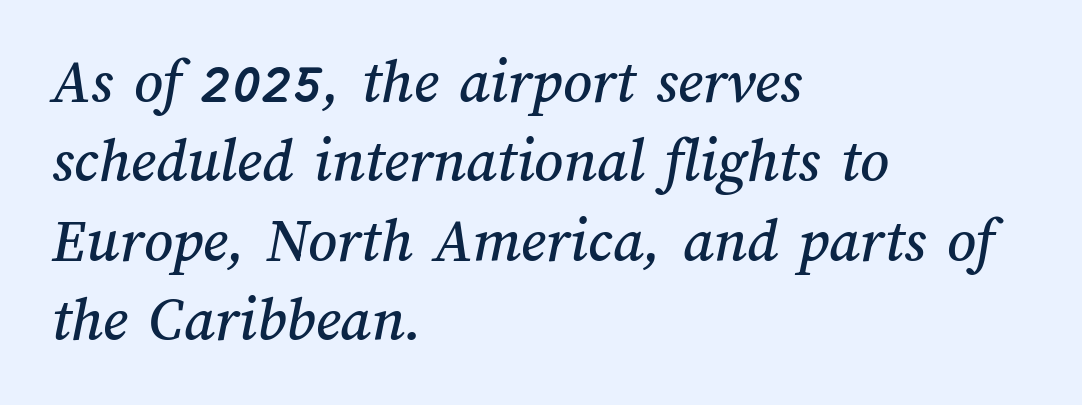
The passage shown is typed in a proportional face where columns would drift. Evenly set lines give the paragraph a standard silhouette. The tracking reads as untouched default to a designer's eye. Caption: multi-line text, flush left, ragged right. Beneath every word, the page is bare.
